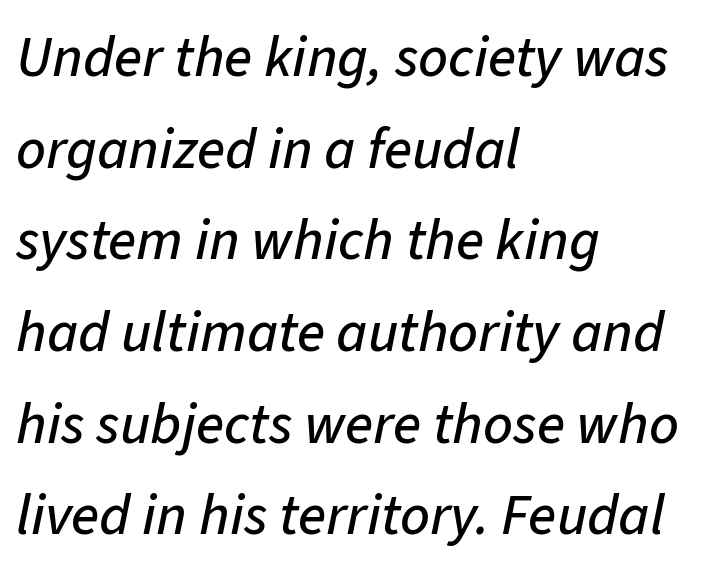
The image shows 58 px text type, italic (leaning right); set left-aligned, normal line spacing (1.58x), normal letter spacing, not underlined; low stroke contrast and a medium x-height.
